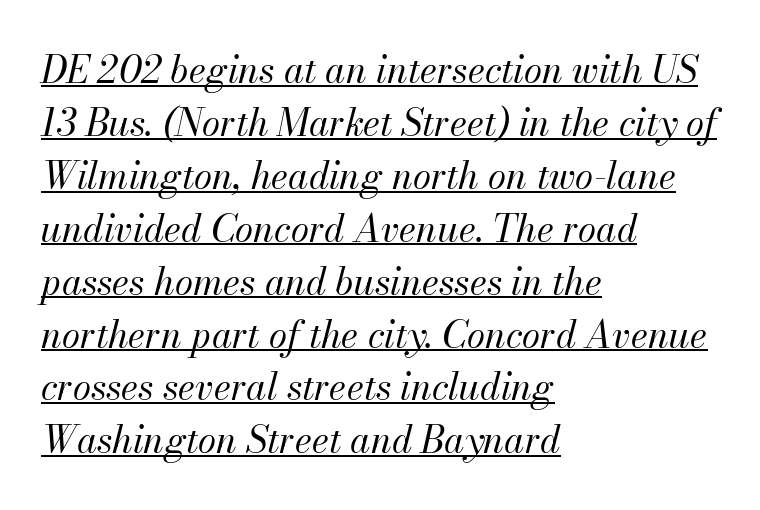
Q: Is the text bold? A: No.
Q: Is the text italic (slanted)? A: Yes, it leans right by about 13 degrees.
Q: Is the text underlined? A: Yes.
Q: How is the paragraph aligned? A: Left-aligned.
Q: Is the spacing between letters normal or unusually wide? A: Normal.
Q: Is the spacing between lines tight, normal or loose? A: Normal.
Q: Width (condensed, normal, or wide)? A: Normal.
Q: Stroke contrast? A: Medium.
Q: x-height? A: Small.
Q: Monospaced? A: No.
